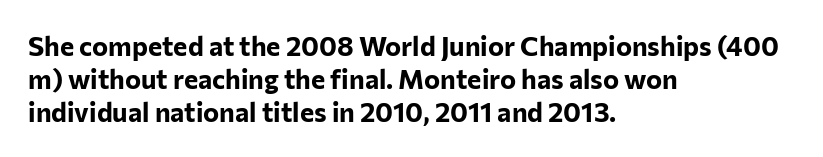
{"italic": "no", "bold": "yes", "underline": "no", "align": "left", "line_spacing_ratio": 1.23, "letter_spacing": "normal", "letter_spacing_em": 0.0, "glyph_px": 27}
